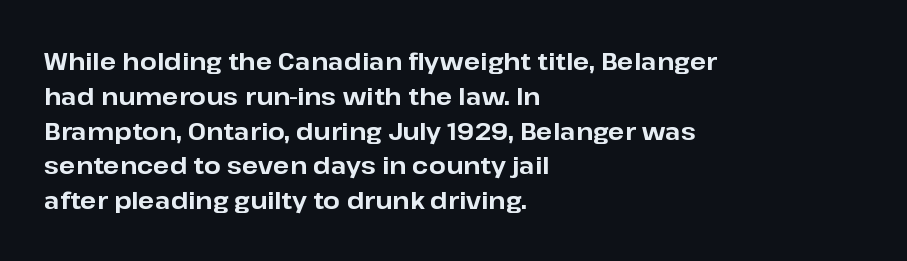
Nope, not italic — everything's standing straight. The passage shown has conventional tracking throughout. Bold? Absolutely — the strokes are thick and heavy. If you drew a ruler down the left edge, every line would touch it. The gap between lines stays unmarked. Horizontal bands of white between lines are of average thickness.
